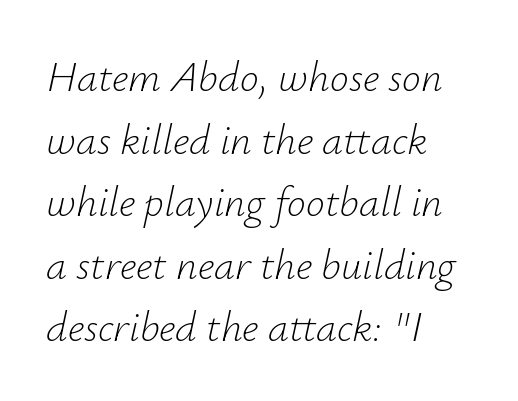
No chunkiness to these letters — they're not bold. The text carries the slant typical of an italic or oblique font. The space directly below the letters is spotless. A typesetter would call this zero additional tracking.
